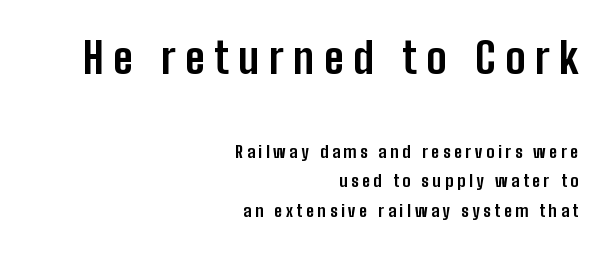
The image shows 43 px bold, condensed sans-serif type, upright; set right-aligned, line spacing 1.75x, unusually wide letter spacing (+0.22 em), not underlined; the first (top) block is 2.53x larger; low stroke contrast and a medium x-height.
